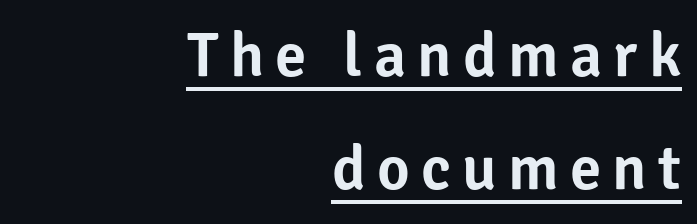
Q: Is the text italic (slanted)? A: No, it is upright.
Q: Is the typeface a serif or a sans-serif typeface? A: Sans-serif.
Q: Is the text underlined? A: Yes.
Q: How is the paragraph aligned? A: Right-aligned.
Q: Width (condensed, normal, or wide)? A: Normal.
Q: Stroke contrast? A: Low.
Q: x-height? A: Medium.
Q: Monospaced? A: No.
